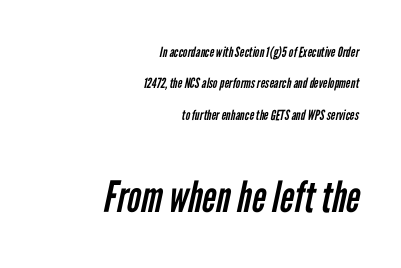
A bare baseline throughout the passage. A typesetter would call this proportional, since set widths differ per character. Leftover space on each line is placed entirely before the opening word. A student would notice the bottom passage is typeset larger than what precedes it. Classification — sans serif.
